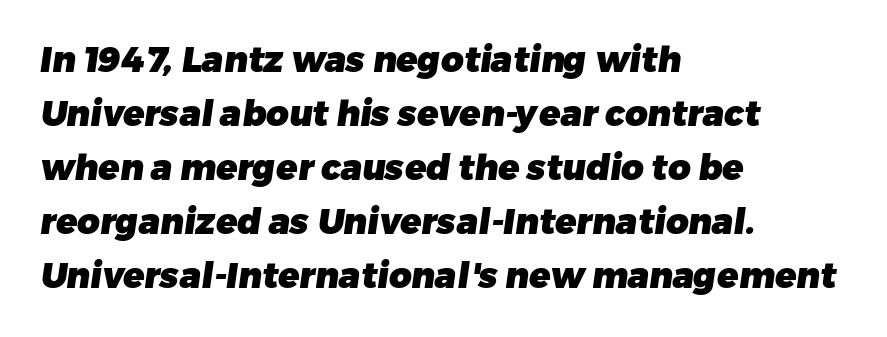
{"serif": "no", "bold": "yes", "weight": "heavy", "width": "normal", "stroke_contrast": "low", "x_height": "medium", "monospaced": "no", "underline": "no", "align": "left", "line_spacing": "normal", "line_spacing_ratio": 1.54, "letter_spacing": "normal", "letter_spacing_em": 0.0, "glyph_px": 35}
